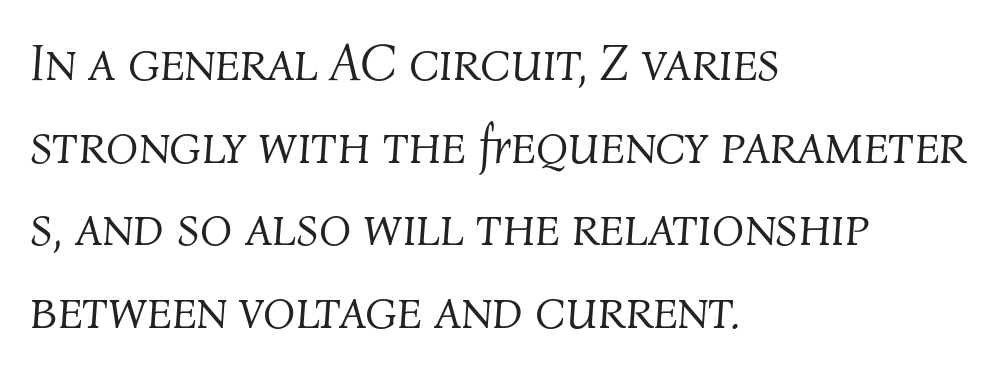
This sample keeps an unexceptional amount of space between lines. Letters rest on an invisible, unmarked baseline. Style check: oblique. Stem width sits at or under what a default text font uses.
